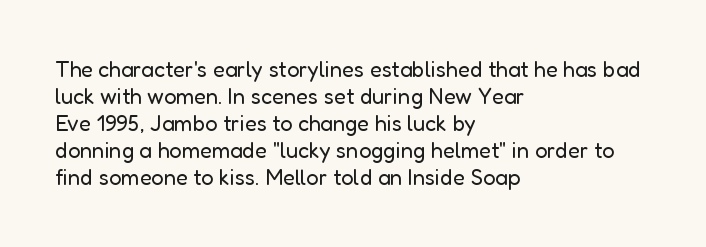
The image shows 22 px text type, upright; set left-aligned, line spacing 1.23x, normal letter spacing, not underlined.
